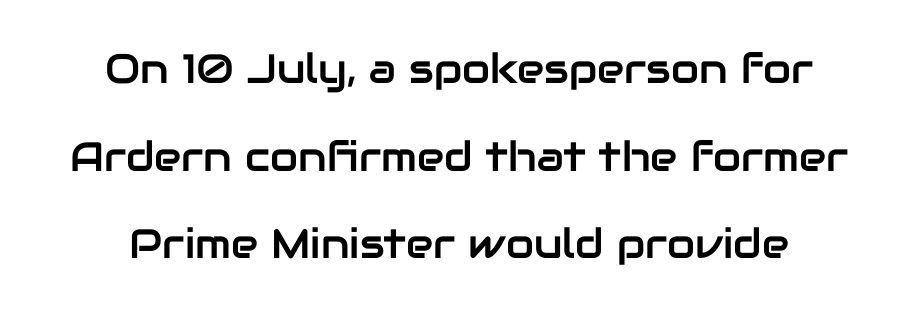
Vertical spacing — loose. Do the characters align in a grid? No, the font is proportional. The gaps between neighbouring characters are ordinary and unremarkable. Descender tails drop into unmarked territory. Nope, not italic — everything's standing straight. In terms of letterform style, serifs are entirely absent.
